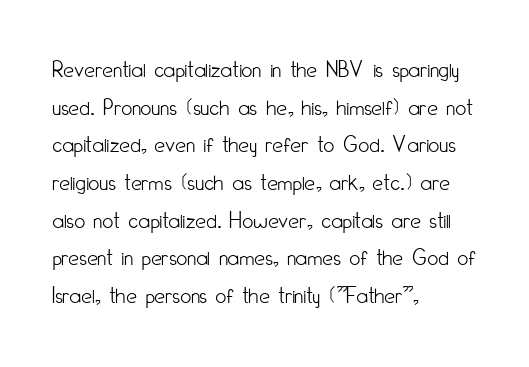
The setting favours the left margin, as ordinary paragraphs usually do. The face looks like a standard text weight, possibly lighter. Each row of text sits above clean, open space. Posture: straight, roman, zero tilt.
